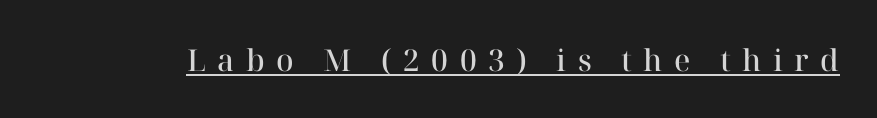
The glyphs are accompanied by a horizontal stroke just below them. Quick note: not italic, upright. Notice the strokes are somewhat thickened but not fully heavy: this is a semibold. Letter spacing: wide. The passage shown is typed in a proportional face where columns would drift. Typographically, this falls in the serif category.
